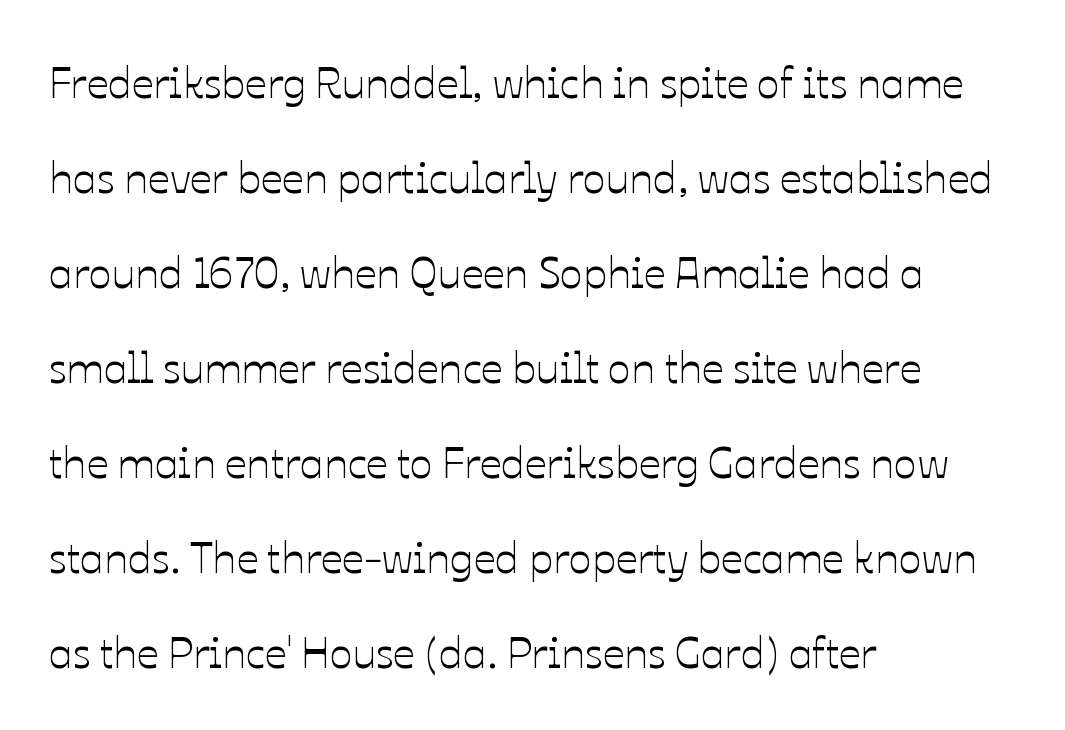
The image shows 43 px text type, upright; set left-aligned, loose line spacing (2.21x), normal letter spacing, not underlined; low stroke contrast and a medium x-height.
